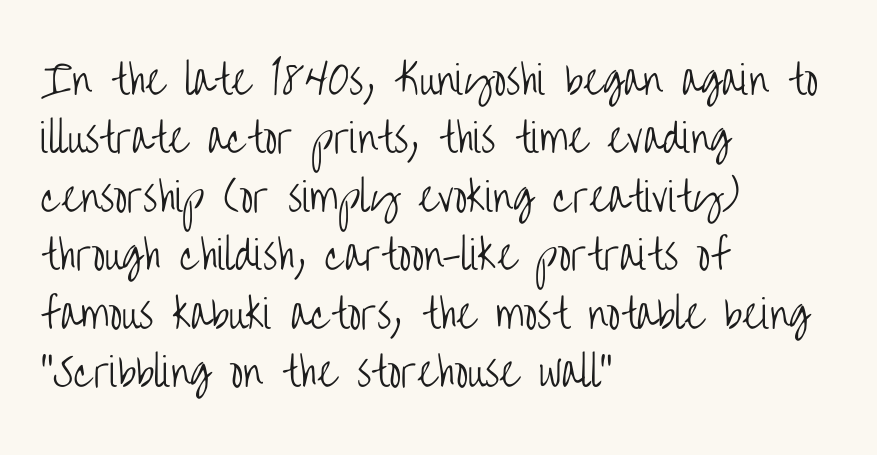
Tall strokes in this sample are plumb rather than angled. Descenders hang freely into open space. The designer went with a sans here, leaving each stem footless. Each new line begins a customary step beneath the previous one.
